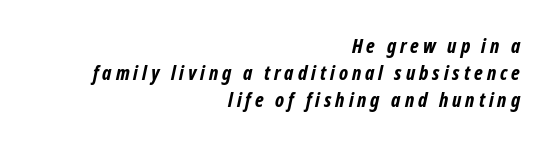
Q: Is the text bold? A: Yes.
Q: Is the text underlined? A: No.
Q: How is the paragraph aligned? A: Right-aligned.
Q: Is the spacing between letters normal or unusually wide? A: Unusually wide.
Q: Is the spacing between lines tight, normal or loose? A: Normal.
